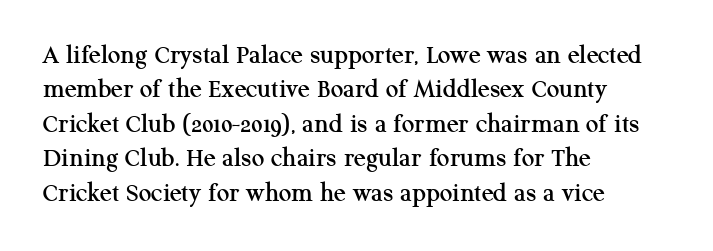
Q: Is the text italic (slanted)? A: No, it is upright.
Q: Is the typeface a serif or a sans-serif typeface? A: Serif.
Q: Is the text underlined? A: No.
Q: How is the paragraph aligned? A: Left-aligned.
Q: Is the spacing between letters normal or unusually wide? A: Normal.
Q: Width (condensed, normal, or wide)? A: Normal.
Q: Stroke contrast? A: Medium.
Q: x-height? A: Medium.
Q: Monospaced? A: No.
